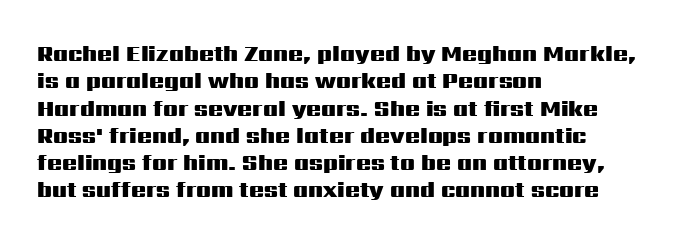
The image shows 22 px bold type, upright; set left-aligned, line spacing 1.24x, normal letter spacing, not underlined.
